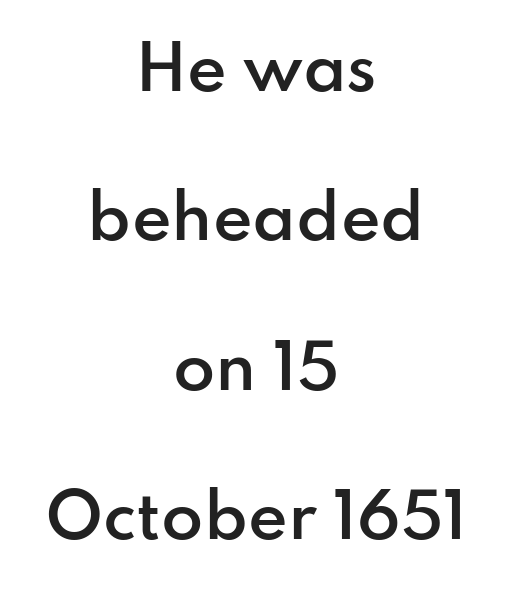
Q: Is the text bold? A: Semi-bold.
Q: Is the text italic (slanted)? A: No, it is upright.
Q: Is the typeface a serif or a sans-serif typeface? A: Sans-serif.
Q: Is the text underlined? A: No.
Q: How is the paragraph aligned? A: Centered.
Q: Is the spacing between letters normal or unusually wide? A: Normal.
Q: Is the spacing between lines tight, normal or loose? A: Loose.
Q: Width (condensed, normal, or wide)? A: Normal.
Q: Stroke contrast? A: Low.
Q: x-height? A: Small.
Q: Monospaced? A: No.
